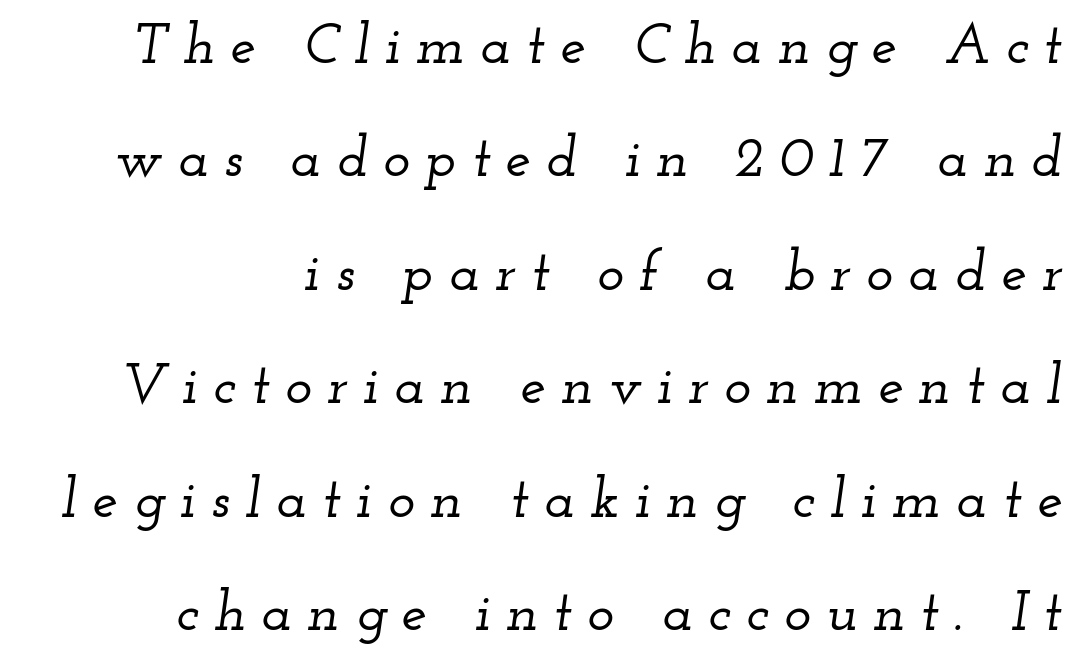
{"serif": "yes", "italic": "yes", "lean": "right", "slant_degrees": 12, "width": "wide", "stroke_contrast": "low", "x_height": "small", "monospaced": "no", "underline": "no", "line_spacing": "loose", "line_spacing_ratio": 1.99, "letter_spacing": "wide", "letter_spacing_em": 0.27, "glyph_px": 57}
